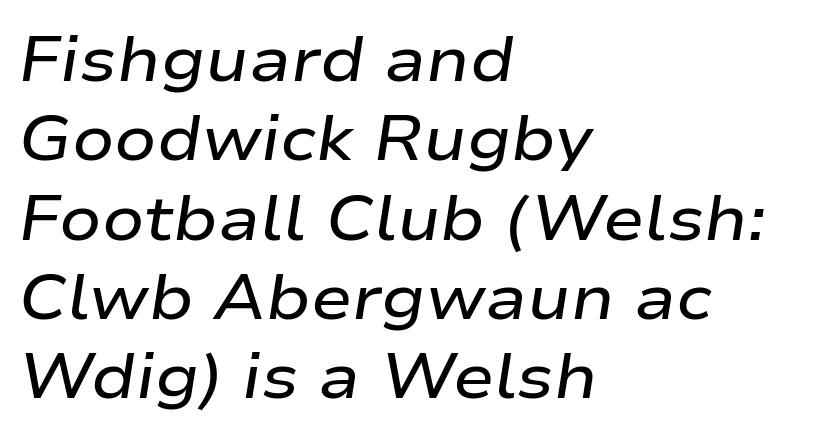
{"italic": "yes", "lean": "right", "slant_degrees": 9, "bold": "semi", "weight": "semibold", "width": "wide", "stroke_contrast": "low", "x_height": "medium", "monospaced": "no", "underline": "no", "align": "left", "line_spacing": "normal", "line_spacing_ratio": 1.28, "letter_spacing": "normal", "letter_spacing_em": 0.0, "glyph_px": 62}
